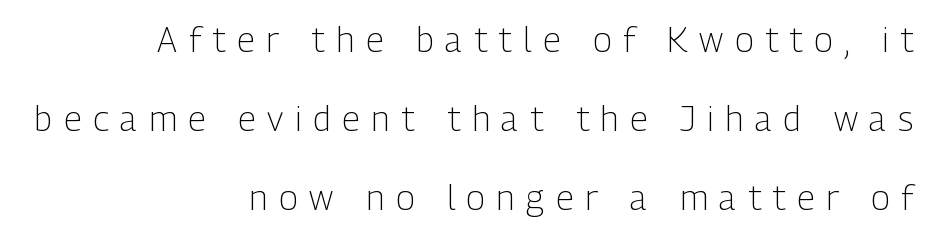
Q: Is the text bold? A: No.
Q: Is the text italic (slanted)? A: No, it is upright.
Q: Is the typeface a serif or a sans-serif typeface? A: Sans-serif.
Q: Is the text underlined? A: No.
Q: How is the paragraph aligned? A: Right-aligned.
Q: Is the spacing between letters normal or unusually wide? A: Unusually wide.
Q: Is the spacing between lines tight, normal or loose? A: Loose.
Q: Width (condensed, normal, or wide)? A: Condensed.
Q: Stroke contrast? A: Low.
Q: x-height? A: Medium.
Q: Monospaced? A: No.
